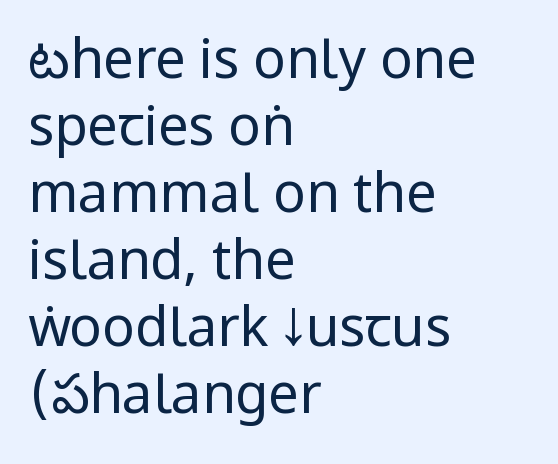
{"serif": "no", "italic": "no", "bold": "no", "weight": "regular", "width": "condensed", "stroke_contrast": "low", "x_height": "large", "monospaced": "no", "underline": "no", "align": "left", "line_spacing_ratio": 1.24, "letter_spacing": "normal", "letter_spacing_em": 0.0, "glyph_px": 54}
